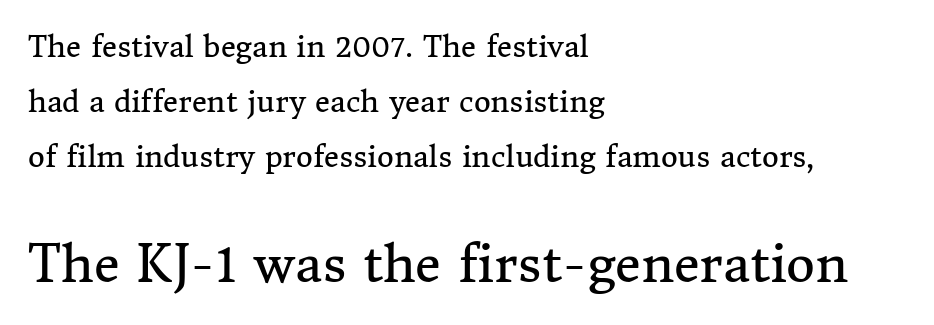
The image shows 50 px regular-weight serif type, upright; set left-aligned, loose line spacing (1.9x), normal letter spacing, not underlined; the second (bottom) block is 1.72x larger; medium stroke contrast and a medium x-height.
